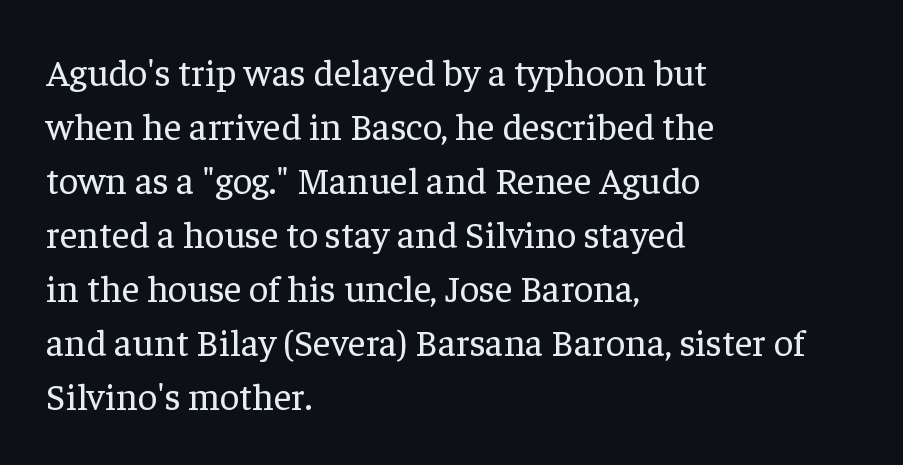
Each letter's strokes conclude with small projecting serifs. Look at the tracking — it's just the regular setting, nothing added. Letters have the restrained weight of plain body copy at most. One glance says typical: line gaps are just what's usual. A typesetter would call this proportional, since set widths differ per character.
